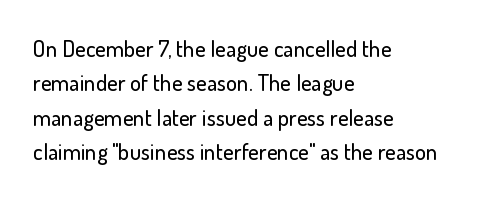
The image shows 23 px text type, upright; set left-aligned, normal line spacing (1.49x), normal letter spacing, not underlined.
